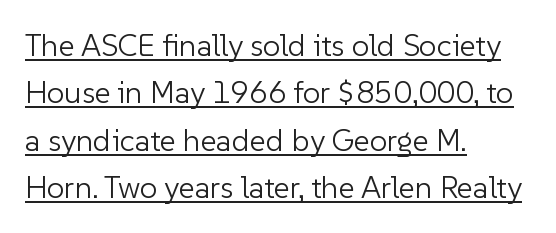
Q: Is the text bold? A: No.
Q: Is the text italic (slanted)? A: No, it is upright.
Q: Is the typeface a serif or a sans-serif typeface? A: Sans-serif.
Q: Is the text underlined? A: Yes.
Q: How is the paragraph aligned? A: Left-aligned.
Q: Is the spacing between letters normal or unusually wide? A: Normal.
Q: Is the spacing between lines tight, normal or loose? A: Normal.
Q: Width (condensed, normal, or wide)? A: Normal.
Q: Stroke contrast? A: Low.
Q: x-height? A: Medium.
Q: Monospaced? A: No.
